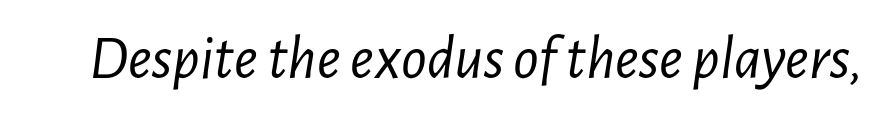
Q: Is the text bold? A: No.
Q: Is the text italic (slanted)? A: Yes, it leans right by about 7 degrees.
Q: Is the text underlined? A: No.
Q: Is the spacing between letters normal or unusually wide? A: Normal.
Q: Width (condensed, normal, or wide)? A: Condensed.
Q: Stroke contrast? A: Low.
Q: x-height? A: Medium.
Q: Monospaced? A: No.
